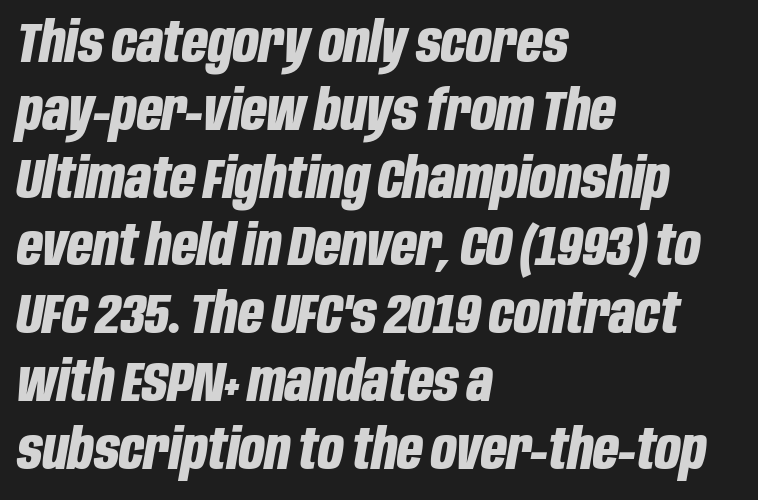
Style check: oblique. Decoration check: the copy has no underline. Here the designer chose a conventional face with non-uniform glyph widths. On the weight axis this lands at bold, roughly 700.
